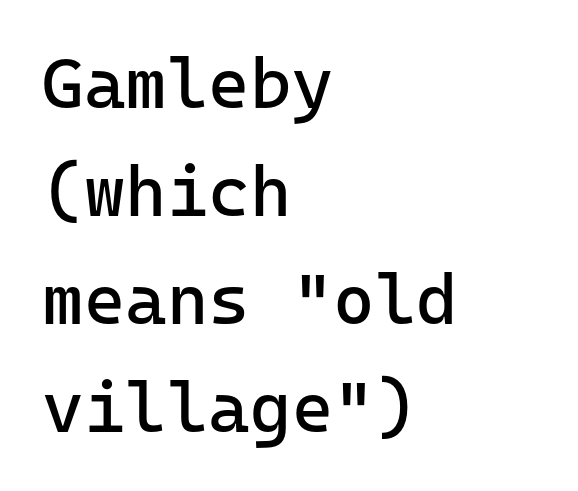
The setting favours the left margin, as ordinary paragraphs usually do. These lines sit exactly where default settings would place them. Italic? Not at all — the glyphs are vertical. The letters march in equal steps, a hallmark of fixed-pitch type. The font is comparable to plain body text, perhaps lighter. This sample uses plain, unmodified letter spacing.
